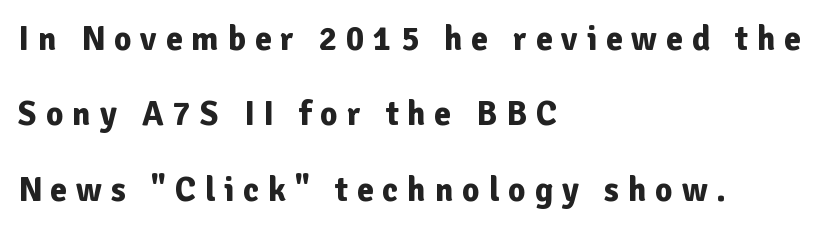
A typesetter would call this leading open, well beyond the default. Here the designer chose a conventional face with non-uniform glyph widths. Is there any slant? The stems are plumb. Each word looks stretched out because of the extra space between its letters.
